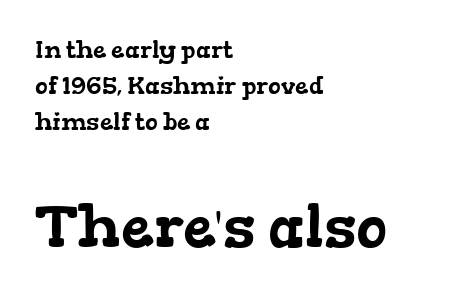
{"serif": "yes", "width": "wide", "stroke_contrast": "low", "x_height": "medium", "monospaced": "no", "underline": "no", "align": "left", "line_spacing": "normal", "line_spacing_ratio": 1.5, "letter_spacing": "normal", "letter_spacing_em": 0.0, "larger_block": "second", "size_ratio": 2.46, "glyph_px": 59}
